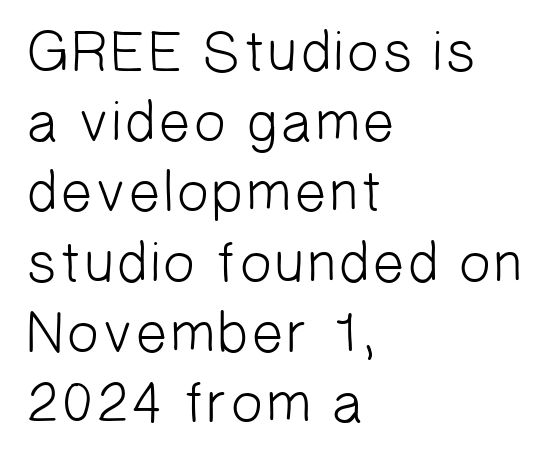
The image shows 58 px light sans-serif type; set left-aligned, line spacing 1.21x, normal letter spacing, not underlined; low stroke contrast and a medium x-height.
